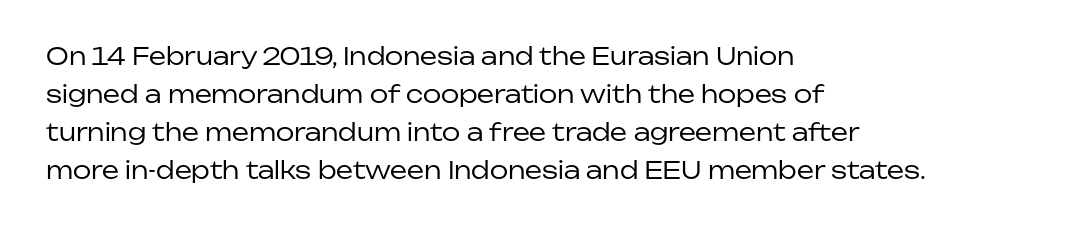
The image shows 24 px text type, upright; set left-aligned, normal line spacing (1.58x), normal letter spacing, not underlined.
